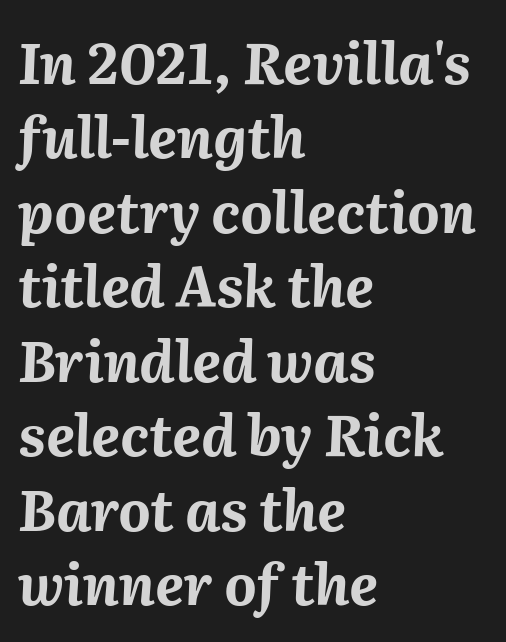
{"italic": "yes", "lean": "right", "slant_degrees": 2, "bold": "yes", "weight": "bold", "width": "normal", "stroke_contrast": "medium", "x_height": "medium", "monospaced": "no", "underline": "no", "align": "left", "line_spacing": "normal", "line_spacing_ratio": 1.33, "letter_spacing": "normal", "letter_spacing_em": 0.0, "glyph_px": 56}
